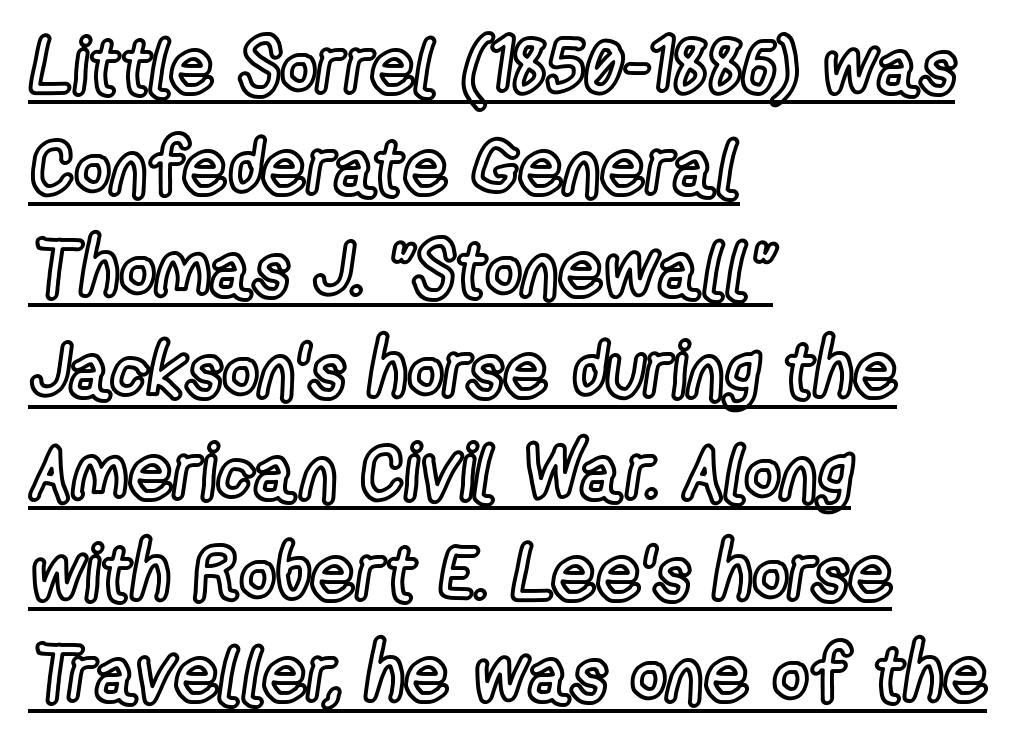
{"width": "condensed", "x_height": "medium", "monospaced": "no", "underline": "yes", "align": "left", "line_spacing": "normal", "line_spacing_ratio": 1.3, "letter_spacing": "normal", "letter_spacing_em": 0.0, "glyph_px": 78}
